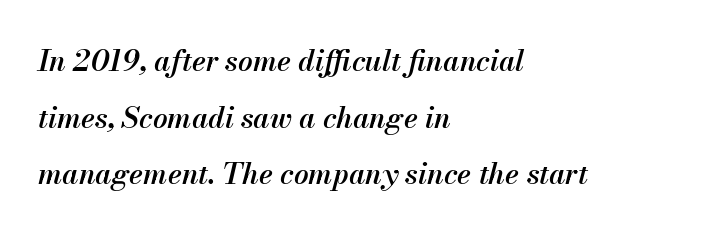
{"italic": "yes", "lean": "right", "slant_degrees": 13, "bold": "semi", "weight": "semibold", "width": "normal", "stroke_contrast": "medium", "x_height": "small", "monospaced": "no", "underline": "no", "align": "left", "line_spacing": "loose", "line_spacing_ratio": 1.95, "letter_spacing": "normal", "letter_spacing_em": 0.0, "glyph_px": 29}
